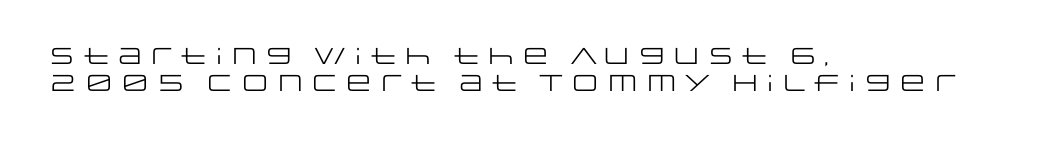
{"italic": "no", "bold": "no", "underline": "no", "align": "left", "line_spacing_ratio": 1.17, "letter_spacing": "normal", "letter_spacing_em": 0.0, "glyph_px": 23}
